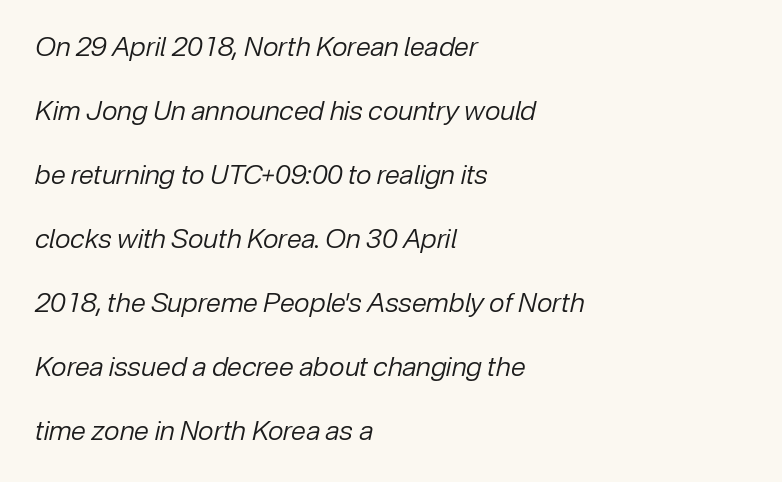
The string is rendered with underlining switched off. Does the copy run flush right? No — it runs flush left. A typesetter would call this zero additional tracking. Looking at the ascenders, they clearly lean. On a weight scale, this lands at 450 or below. Notice the wide empty band between every row — that's loose leading.
